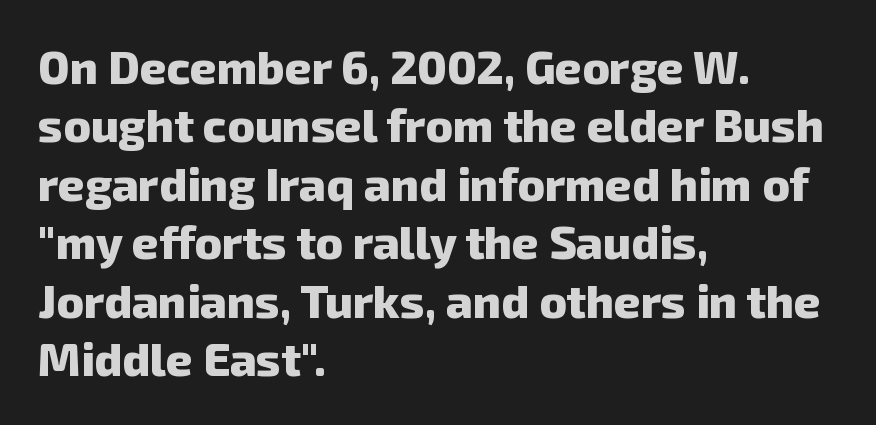
{"serif": "no", "bold": "yes", "weight": "heavy", "width": "normal", "stroke_contrast": "low", "x_height": "medium", "monospaced": "no", "underline": "no", "align": "left", "line_spacing": "normal", "line_spacing_ratio": 1.27, "letter_spacing": "normal", "letter_spacing_em": 0.0, "glyph_px": 46}
